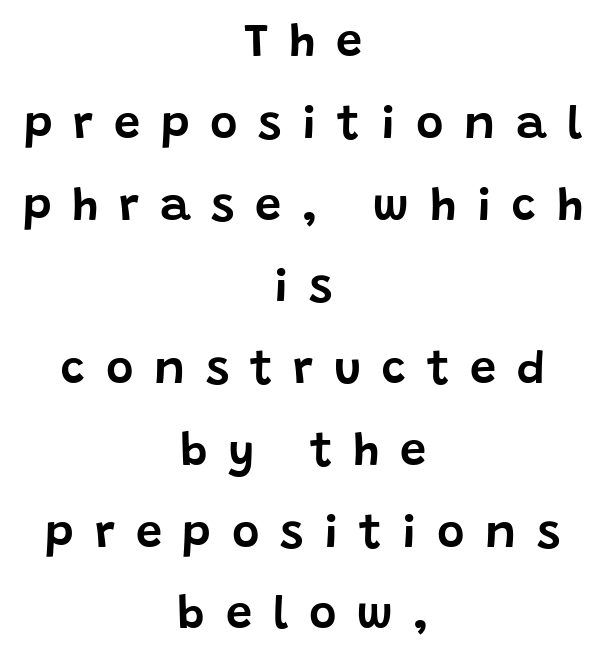
{"serif": "no", "italic": "no", "width": "normal", "stroke_contrast": "low", "x_height": "large", "monospaced": "no", "underline": "no", "align": "center", "line_spacing_ratio": 1.74, "letter_spacing": "wide", "letter_spacing_em": 0.44, "glyph_px": 47}
